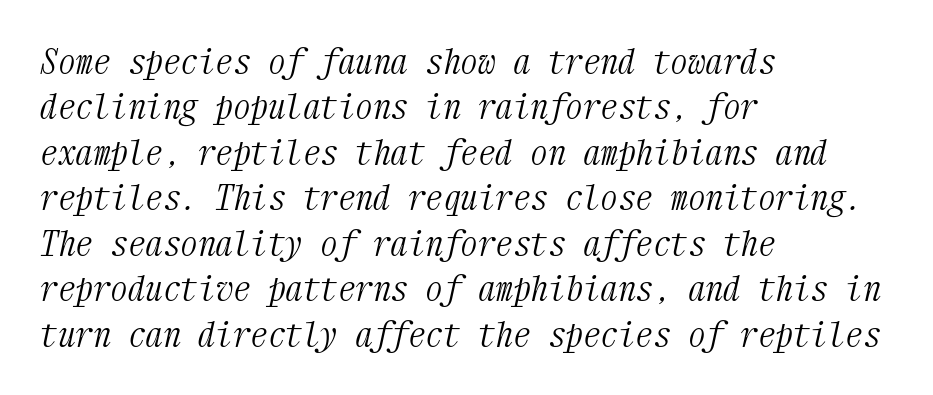
{"serif": "yes", "italic": "yes", "lean": "right", "slant_degrees": 12, "bold": "no", "weight": "light", "width": "condensed", "stroke_contrast": "medium", "x_height": "medium", "monospaced": "yes", "underline": "no", "align": "left", "line_spacing": "normal", "line_spacing_ratio": 1.3, "letter_spacing": "normal", "letter_spacing_em": 0.0, "glyph_px": 35}
